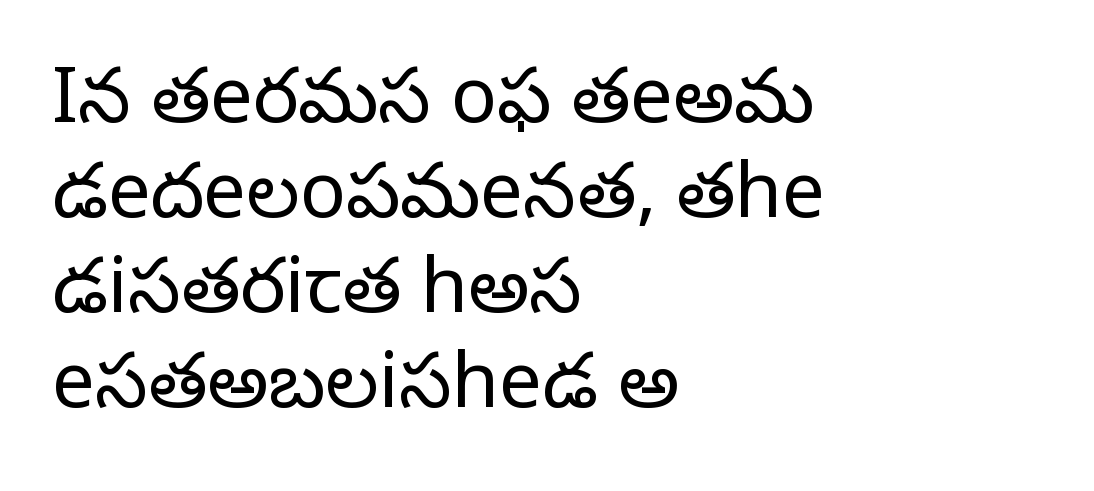
Q: Is the text bold? A: No.
Q: Is the text italic (slanted)? A: No, it is upright.
Q: Is the typeface a serif or a sans-serif typeface? A: Serif.
Q: Is the text underlined? A: No.
Q: How is the paragraph aligned? A: Left-aligned.
Q: Is the spacing between letters normal or unusually wide? A: Normal.
Q: Is the spacing between lines tight, normal or loose? A: Normal.
Q: Width (condensed, normal, or wide)? A: Normal.
Q: Stroke contrast? A: Low.
Q: x-height? A: Large.
Q: Monospaced? A: No.
